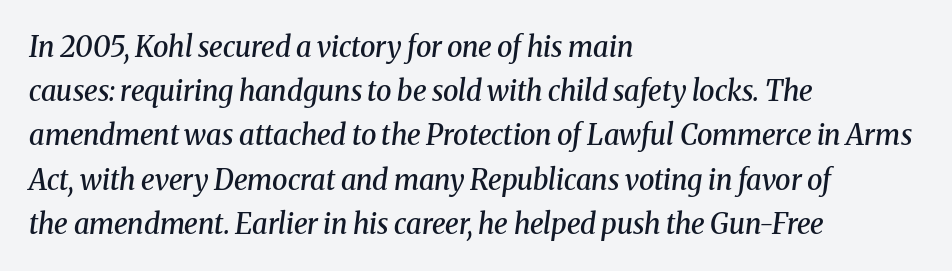
{"serif": "yes", "italic": "yes", "lean": "right", "slant_degrees": 8, "bold": "semi", "weight": "semibold", "width": "normal", "stroke_contrast": "medium", "x_height": "medium", "monospaced": "no", "underline": "no", "align": "left", "line_spacing": "normal", "line_spacing_ratio": 1.58, "letter_spacing": "normal", "letter_spacing_em": 0.0, "glyph_px": 28}
